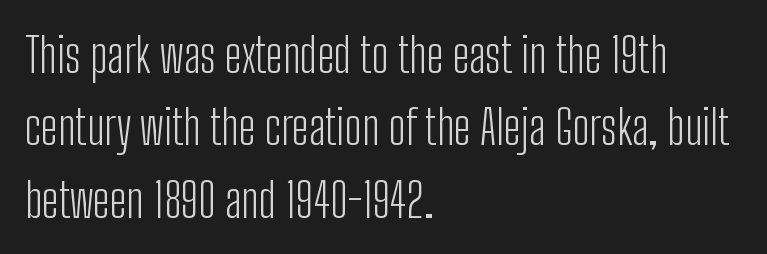
No heavy texture on the line: the type isn't bold. Students, note that the glyphs here touch the page at normal intervals. The face used here is proportionally spaced, like ordinary book or web type. This sample uses an upright cut, with every glyph sitting square on the baseline. Line spacing here is normal.
